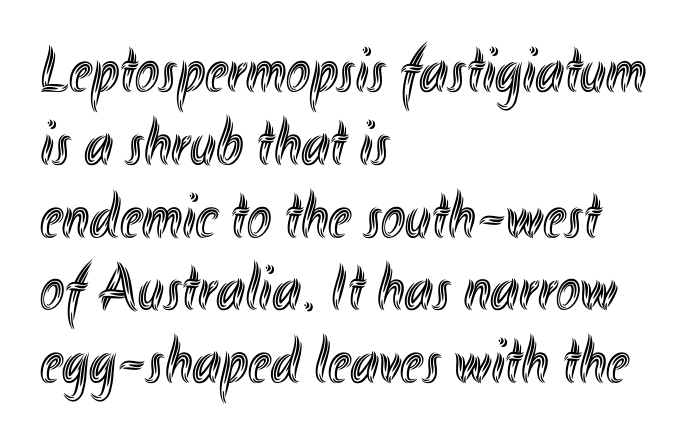
The image shows 65 px condensed type; set left-aligned, tight line spacing (1.12x), normal letter spacing, not underlined; a small x-height.
